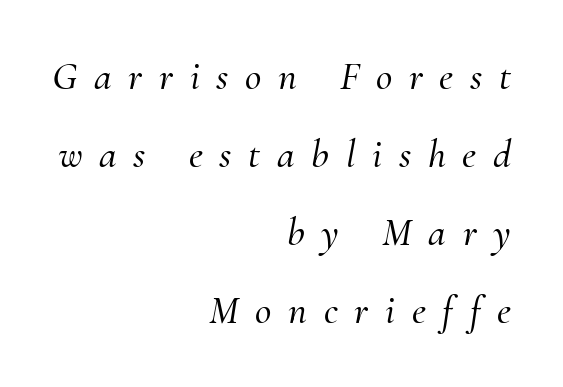
If you measured baseline to baseline, you'd find a long distance. These lines stack with their right ends in a neat column. Plain, unruled lines of type. The font family rendered here belongs to the serif group. The line texture is sparse and dotted thanks to wide tracking.
